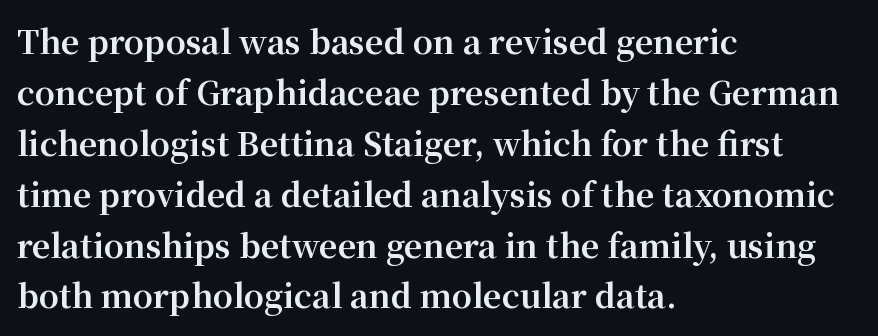
These lines stack with their left ends in a neat column. Descender tails drop into unmarked territory. Honestly, the row spacing looks completely unremarkable. The type is set solid horizontally, with unmodified tracking. How heavy is the stroke? Heavy — this is a bold. Ascenders rise straight up at ninety degrees.
